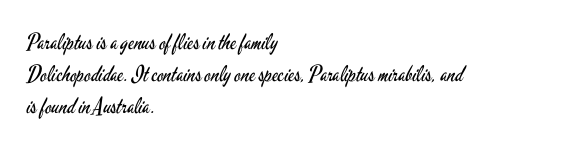
{"bold": "no", "underline": "no", "align": "left", "line_spacing": "normal", "line_spacing_ratio": 1.46, "letter_spacing": "normal", "letter_spacing_em": 0.0, "glyph_px": 22}
